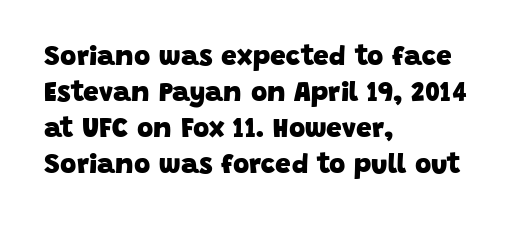
Reading down the column, the eye jumps a familiar distance to each next line. These lines stack with their left ends in a neat column. Is the type bold? Yes — the strokes are clearly thick and heavy. You could call the tracking neutral — neither tight nor loose.
